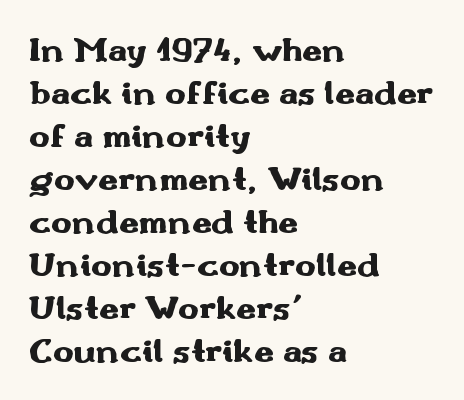
Q: Is the text bold? A: Yes.
Q: Is the text italic (slanted)? A: No, it is upright.
Q: Is the typeface a serif or a sans-serif typeface? A: Sans-serif.
Q: Is the text underlined? A: No.
Q: How is the paragraph aligned? A: Left-aligned.
Q: Is the spacing between letters normal or unusually wide? A: Normal.
Q: Width (condensed, normal, or wide)? A: Wide.
Q: Stroke contrast? A: Medium.
Q: x-height? A: Small.
Q: Monospaced? A: No.
